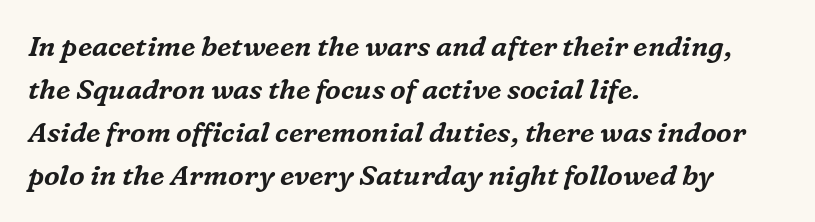
The image shows 28 px serif type, italic (leaning right); set left-aligned, normal line spacing (1.54x), normal letter spacing, not underlined; medium stroke contrast and a medium x-height.
